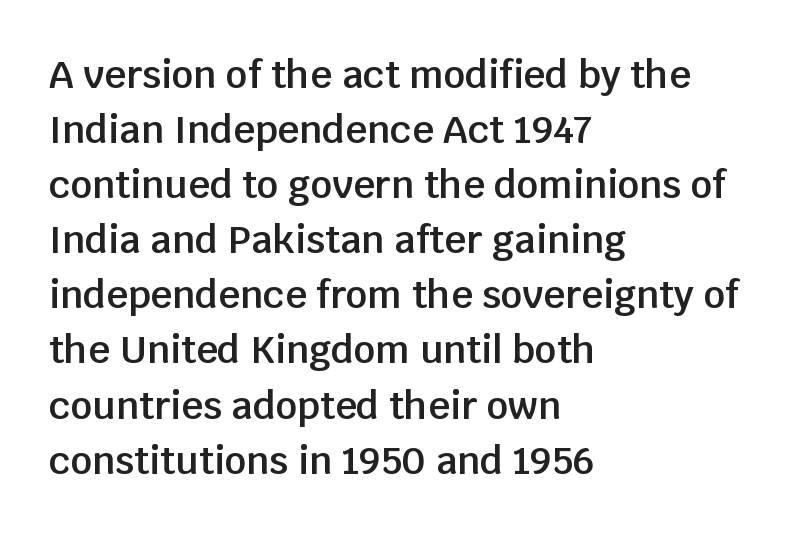
Q: Is the text bold? A: Semi-bold.
Q: Is the text italic (slanted)? A: No, it is upright.
Q: Is the typeface a serif or a sans-serif typeface? A: Sans-serif.
Q: Is the text underlined? A: No.
Q: How is the paragraph aligned? A: Left-aligned.
Q: Is the spacing between letters normal or unusually wide? A: Normal.
Q: Is the spacing between lines tight, normal or loose? A: Normal.
Q: Width (condensed, normal, or wide)? A: Normal.
Q: Stroke contrast? A: Low.
Q: x-height? A: Large.
Q: Monospaced? A: No.
